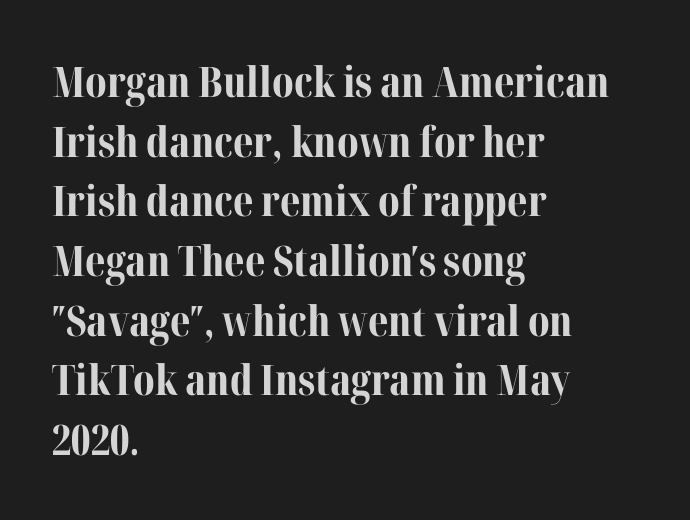
The image shows 42 px bold serif type, upright; set left-aligned, normal line spacing (1.42x), normal letter spacing, not underlined; medium stroke contrast and a medium x-height.
